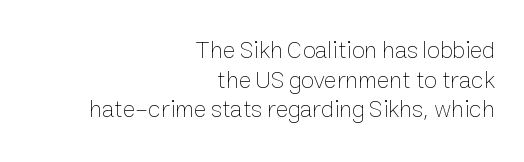
Weight: regular or lighter. The lines are quadded right. Check under the words: just untouched page. It's the straight-up-and-down kind of type. The passage shown has conventional tracking throughout.
